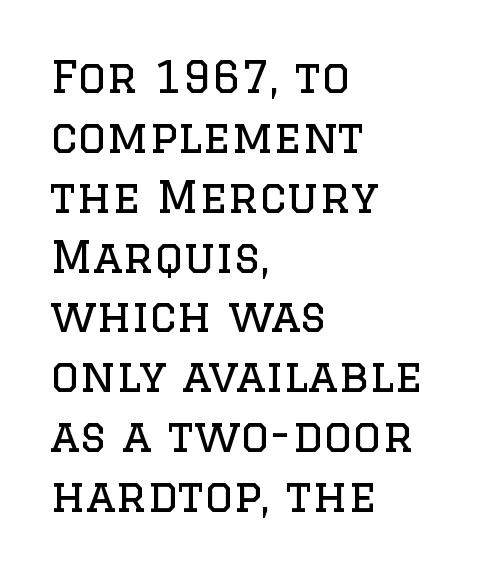
Q: Is the text bold? A: No.
Q: Is the text italic (slanted)? A: No, it is upright.
Q: Is the typeface a serif or a sans-serif typeface? A: Serif.
Q: Is the text underlined? A: No.
Q: How is the paragraph aligned? A: Left-aligned.
Q: Is the spacing between letters normal or unusually wide? A: Normal.
Q: Is the spacing between lines tight, normal or loose? A: Normal.
Q: Width (condensed, normal, or wide)? A: Normal.
Q: Stroke contrast? A: Low.
Q: x-height? A: Large.
Q: Monospaced? A: No.
